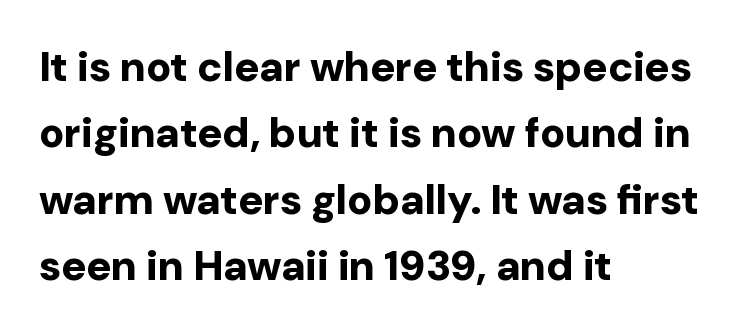
{"serif": "no", "italic": "no", "bold": "yes", "weight": "bold", "width": "normal", "stroke_contrast": "low", "x_height": "medium", "monospaced": "no", "underline": "no", "align": "left", "line_spacing": "normal", "line_spacing_ratio": 1.58, "letter_spacing": "normal", "letter_spacing_em": 0.0, "glyph_px": 42}
